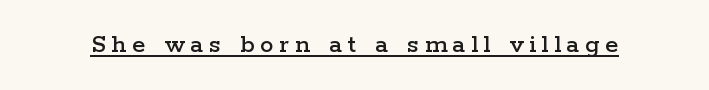
{"italic": "no", "underline": "yes", "letter_spacing": "wide", "letter_spacing_em": 0.21, "glyph_px": 27}
